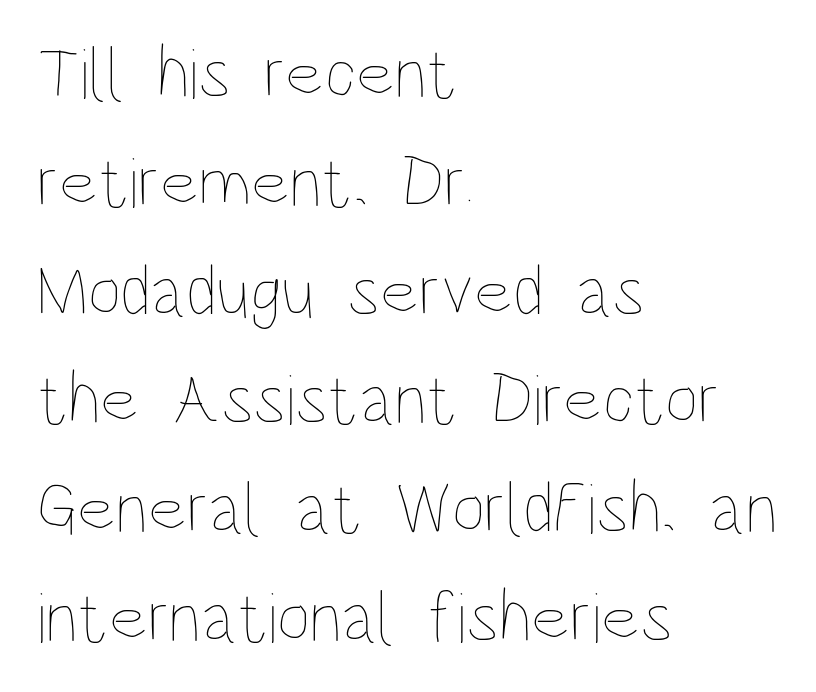
Q: Is the text bold? A: No.
Q: Is the text italic (slanted)? A: No, it is upright.
Q: Is the text underlined? A: No.
Q: How is the paragraph aligned? A: Left-aligned.
Q: Is the spacing between letters normal or unusually wide? A: Normal.
Q: Is the spacing between lines tight, normal or loose? A: Normal.
Q: Width (condensed, normal, or wide)? A: Condensed.
Q: Stroke contrast? A: Low.
Q: x-height? A: Large.
Q: Monospaced? A: No.
